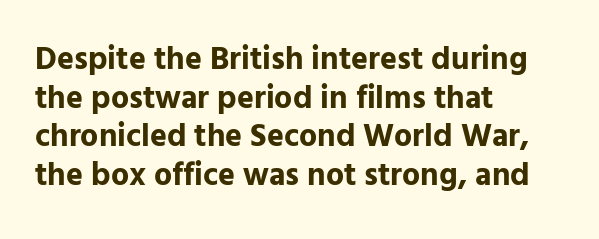
These lines are rendered in a variable-pitch font. Horizontally, the lines are justified to the leading edge only. This is the regular roman posture of the typeface. Strong, thick strokes mark this as bold type. The line texture is even and compact thanks to regular tracking. This sample uses a sans-serif face.
